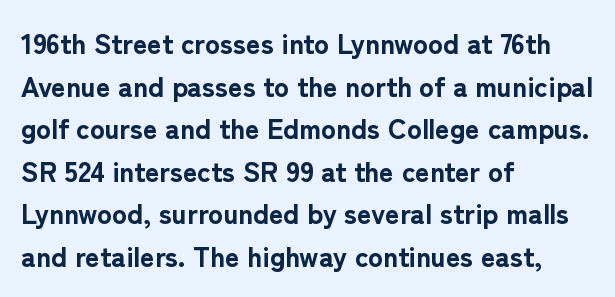
Q: Is the text bold? A: Yes.
Q: Is the text italic (slanted)? A: No, it is upright.
Q: Is the typeface a serif or a sans-serif typeface? A: Sans-serif.
Q: Is the text underlined? A: No.
Q: How is the paragraph aligned? A: Left-aligned.
Q: Is the spacing between letters normal or unusually wide? A: Normal.
Q: Is the spacing between lines tight, normal or loose? A: Normal.
Q: Width (condensed, normal, or wide)? A: Normal.
Q: Stroke contrast? A: Low.
Q: x-height? A: Medium.
Q: Monospaced? A: No.
